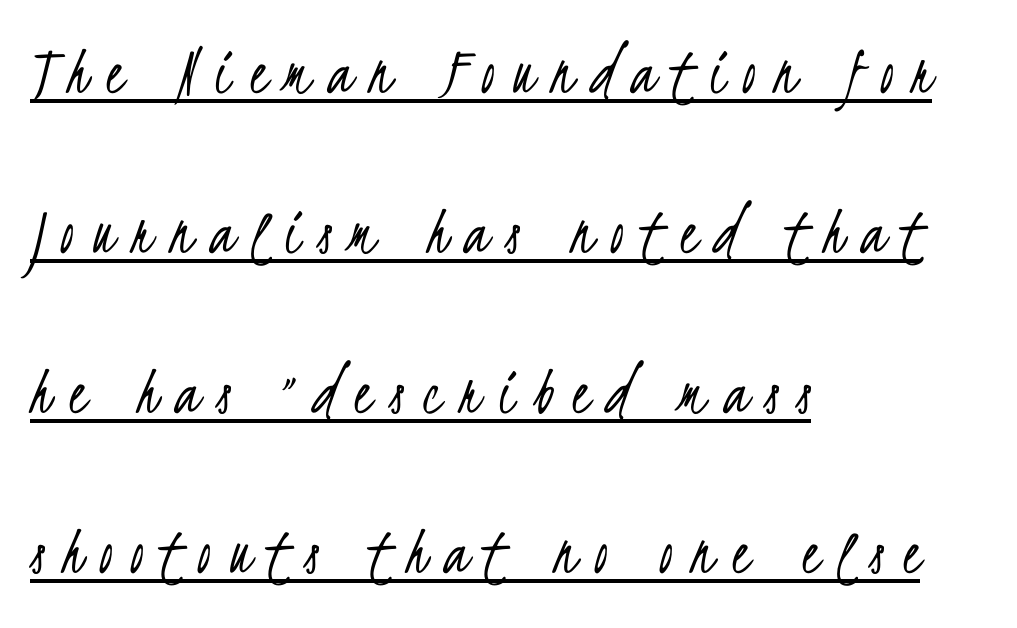
Tracking here is generous; glyphs stand well apart from one another. Character widths vary here, with narrow letters taking less room than wide ones. These glyphs show unthickened strokes, regular width or finer. This sample uses a sans-serif face.
